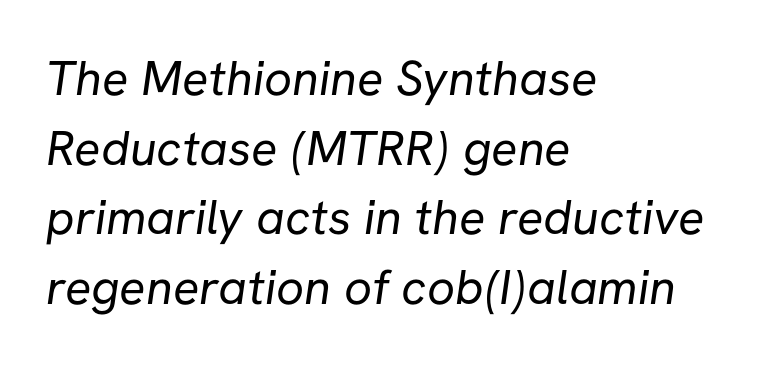
Q: Is the text bold? A: No.
Q: Is the typeface a serif or a sans-serif typeface? A: Sans-serif.
Q: Is the text underlined? A: No.
Q: How is the paragraph aligned? A: Left-aligned.
Q: Is the spacing between letters normal or unusually wide? A: Normal.
Q: Is the spacing between lines tight, normal or loose? A: Normal.
Q: Width (condensed, normal, or wide)? A: Normal.
Q: Stroke contrast? A: Low.
Q: x-height? A: Medium.
Q: Monospaced? A: No.
